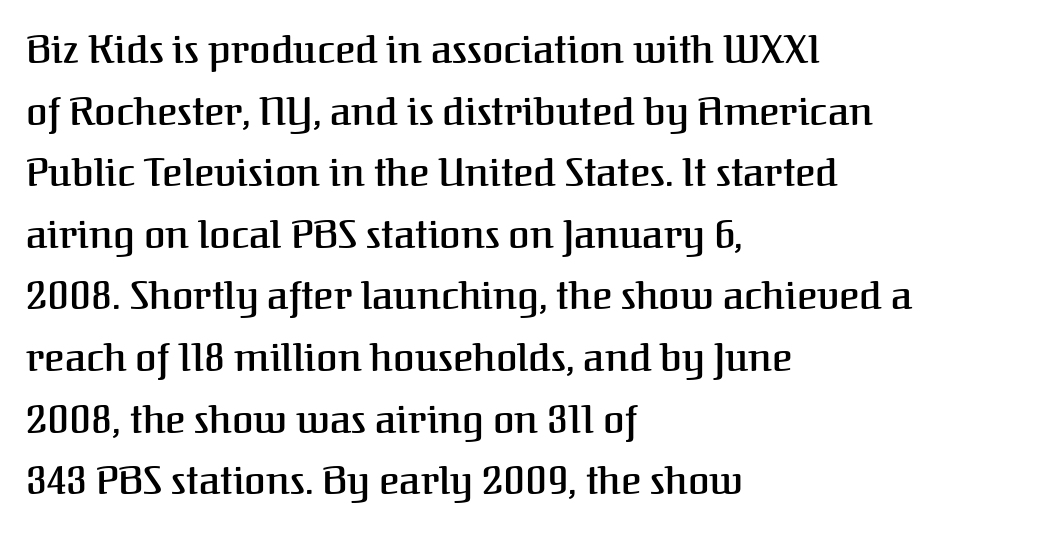
Q: Is the text bold? A: Semi-bold.
Q: Is the text italic (slanted)? A: No, it is upright.
Q: Is the typeface a serif or a sans-serif typeface? A: Serif.
Q: Is the text underlined? A: No.
Q: How is the paragraph aligned? A: Left-aligned.
Q: Is the spacing between letters normal or unusually wide? A: Normal.
Q: Is the spacing between lines tight, normal or loose? A: Normal.
Q: Width (condensed, normal, or wide)? A: Normal.
Q: Stroke contrast? A: Medium.
Q: x-height? A: Medium.
Q: Monospaced? A: No.
